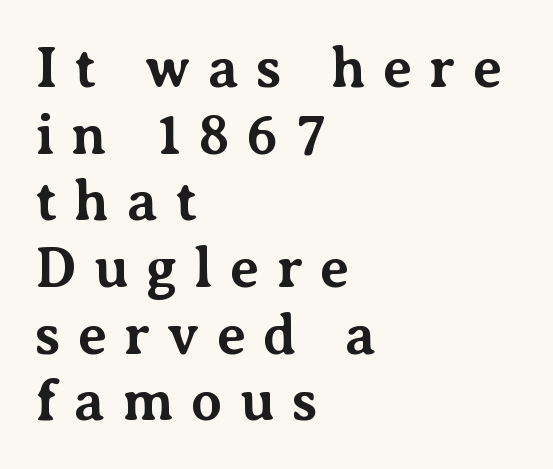
The image shows 57 px bold serif type, upright; set left-aligned, line spacing 1.17x, unusually wide letter spacing (+0.3 em), not underlined; medium stroke contrast and a medium x-height.
